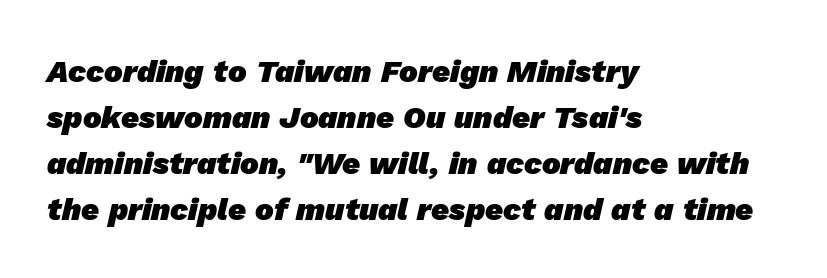
{"serif": "no", "bold": "yes", "weight": "heavy", "width": "normal", "stroke_contrast": "low", "x_height": "medium", "monospaced": "no", "underline": "no", "align": "left", "line_spacing": "normal", "line_spacing_ratio": 1.48, "letter_spacing": "normal", "letter_spacing_em": 0.0, "glyph_px": 31}
